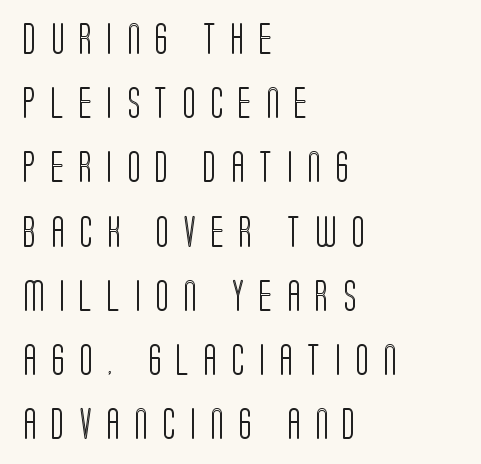
{"italic": "no", "width": "condensed", "x_height": "large", "monospaced": "no", "underline": "no", "align": "left", "line_spacing": "loose", "line_spacing_ratio": 2.07, "letter_spacing": "wide", "letter_spacing_em": 0.47, "glyph_px": 31}
